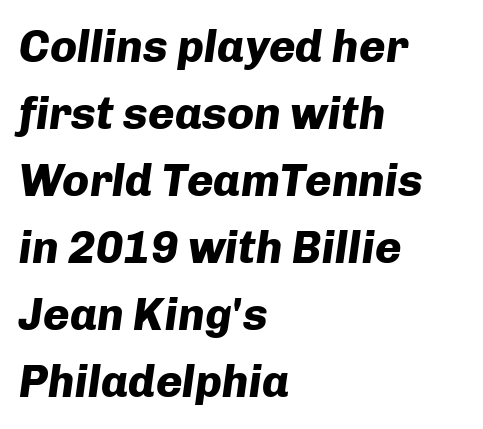
{"italic": "yes", "lean": "right", "slant_degrees": 8, "bold": "yes", "weight": "heavy", "width": "normal", "stroke_contrast": "low", "x_height": "medium", "monospaced": "no", "underline": "no", "align": "left", "line_spacing": "normal", "line_spacing_ratio": 1.49, "letter_spacing": "normal", "letter_spacing_em": 0.0, "glyph_px": 45}
